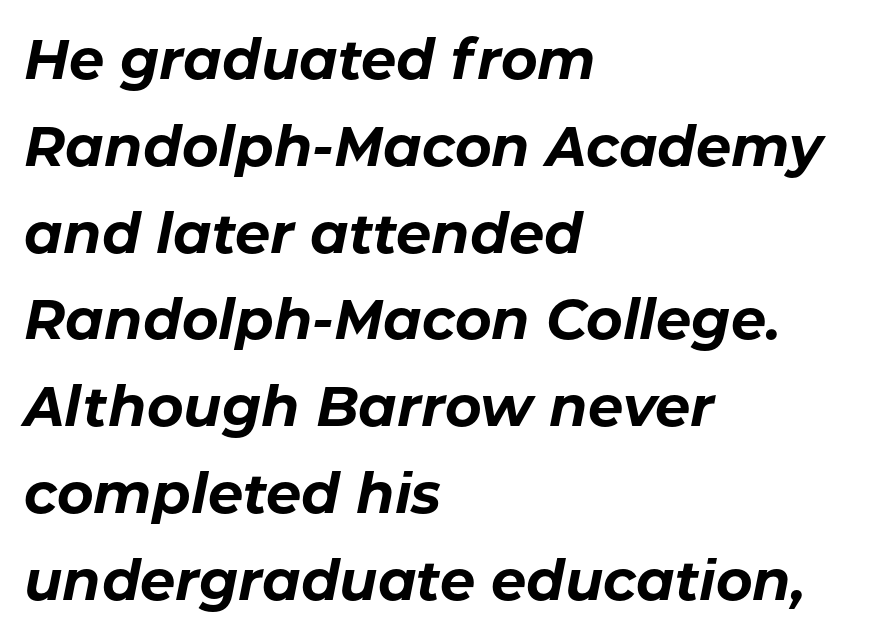
Visually the block forms a straight wall on the left and a jagged coastline on the right. Each letter keeps its own natural width here, so spacing adapts to shape. If you drew a line through each stem, it would be angled. Nobody drew a line under any word here. Does extra space separate the letters? No, they use regular spacing.
